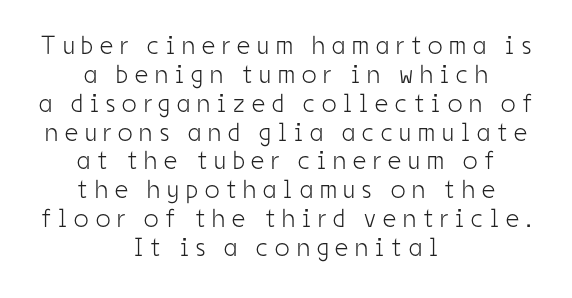
The image shows 26 px text type, upright; set centered, tight line spacing (1.11x), unusually wide letter spacing (+0.27 em), not underlined.
